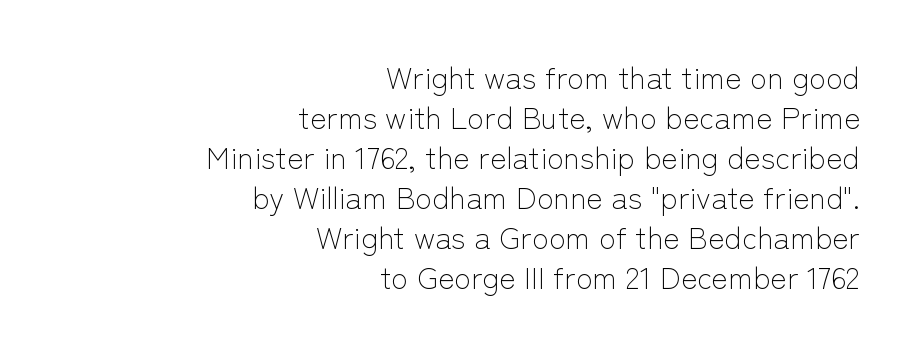
Q: Is the text bold? A: No.
Q: Is the text italic (slanted)? A: No, it is upright.
Q: Is the typeface a serif or a sans-serif typeface? A: Sans-serif.
Q: Is the text underlined? A: No.
Q: How is the paragraph aligned? A: Right-aligned.
Q: Is the spacing between letters normal or unusually wide? A: Normal.
Q: Is the spacing between lines tight, normal or loose? A: Normal.
Q: Width (condensed, normal, or wide)? A: Normal.
Q: Stroke contrast? A: Low.
Q: x-height? A: Medium.
Q: Monospaced? A: No.
